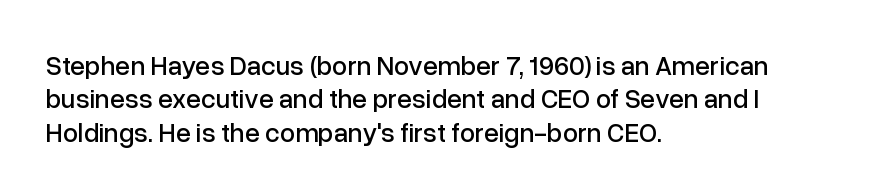
Q: Is the text italic (slanted)? A: No, it is upright.
Q: Is the text underlined? A: No.
Q: How is the paragraph aligned? A: Left-aligned.
Q: Is the spacing between letters normal or unusually wide? A: Normal.
